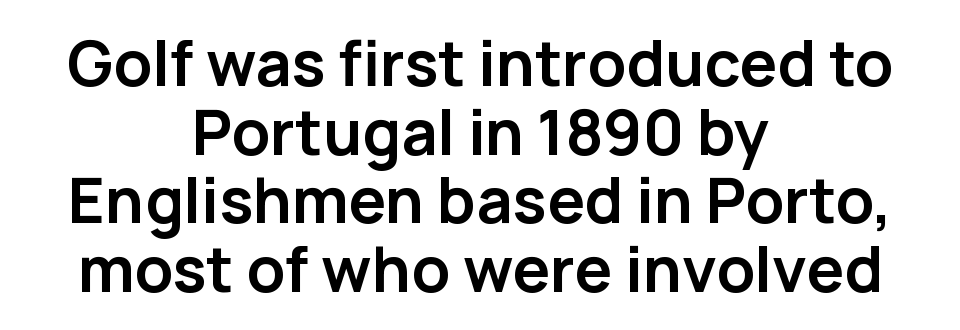
{"serif": "no", "italic": "no", "bold": "yes", "weight": "semibold", "width": "normal", "stroke_contrast": "low", "x_height": "medium", "monospaced": "no", "underline": "no", "align": "center", "line_spacing": "tight", "line_spacing_ratio": 1.09, "letter_spacing": "normal", "letter_spacing_em": 0.0, "glyph_px": 63}
